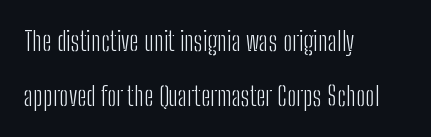
{"italic": "no", "bold": "no", "underline": "no", "align": "left", "line_spacing": "loose", "line_spacing_ratio": 2.05, "letter_spacing": "normal", "letter_spacing_em": 0.0, "glyph_px": 27}
